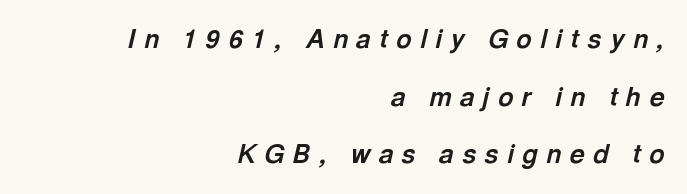
The image shows 26 px bold type, italic (leaning right); set right-aligned, loose line spacing (2.22x), unusually wide letter spacing (+0.33 em), not underlined.
